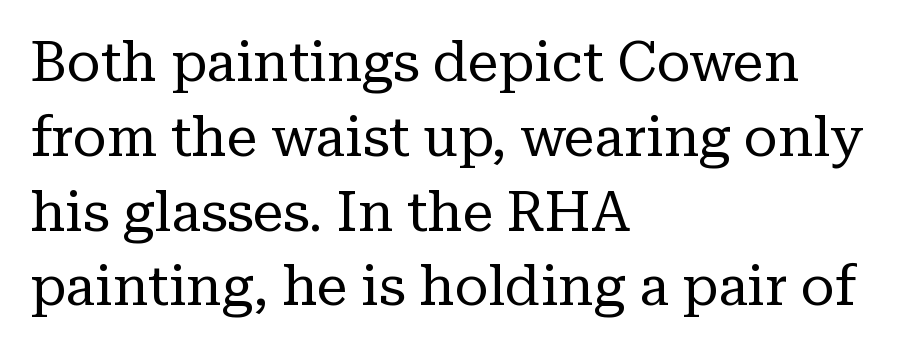
Descenders are the only things crossing below the line. Typographically, this falls in the serif category. The letters stand straight up with perfectly vertical stems. The typeface has the unassuming heft of standard copy or less. Character widths vary here, with narrow letters taking less room than wide ones. A student would call this left alignment; a typographer would say flush left, rag right.
